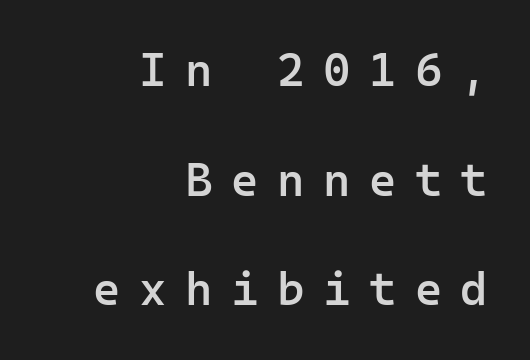
Q: Is the text bold? A: Semi-bold.
Q: Is the text italic (slanted)? A: No, it is upright.
Q: Is the typeface a serif or a sans-serif typeface? A: Sans-serif.
Q: Is the text underlined? A: No.
Q: How is the paragraph aligned? A: Right-aligned.
Q: Is the spacing between letters normal or unusually wide? A: Unusually wide.
Q: Is the spacing between lines tight, normal or loose? A: Loose.
Q: Width (condensed, normal, or wide)? A: Normal.
Q: Stroke contrast? A: Low.
Q: x-height? A: Medium.
Q: Monospaced? A: Yes.
